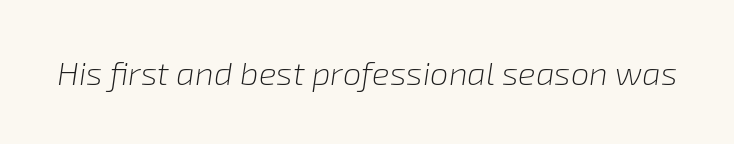
Q: Is the text bold? A: No.
Q: Is the text italic (slanted)? A: Yes, it leans right by about 8 degrees.
Q: Is the text underlined? A: No.
Q: Is the spacing between letters normal or unusually wide? A: Normal.
Q: Width (condensed, normal, or wide)? A: Normal.
Q: Stroke contrast? A: Low.
Q: x-height? A: Medium.
Q: Monospaced? A: No.
